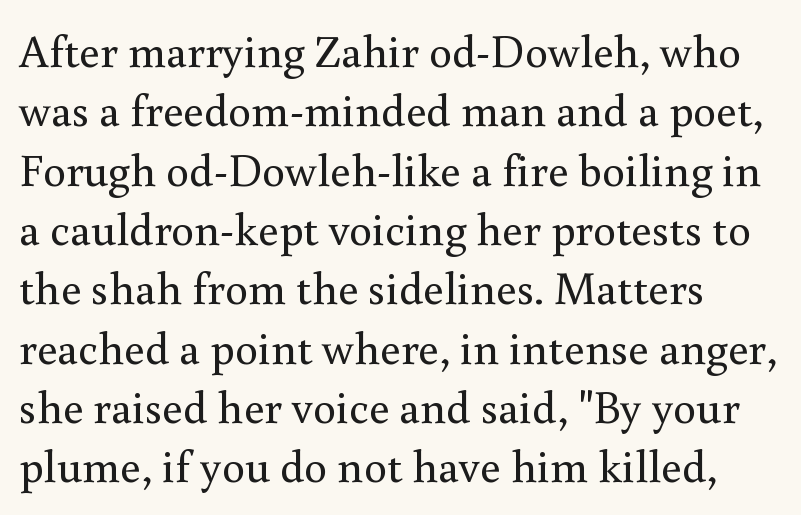
{"serif": "yes", "italic": "no", "bold": "no", "weight": "regular", "width": "normal", "stroke_contrast": "medium", "x_height": "small", "monospaced": "no", "underline": "no", "align": "left", "line_spacing": "normal", "line_spacing_ratio": 1.29, "letter_spacing": "normal", "letter_spacing_em": 0.0, "glyph_px": 46}
